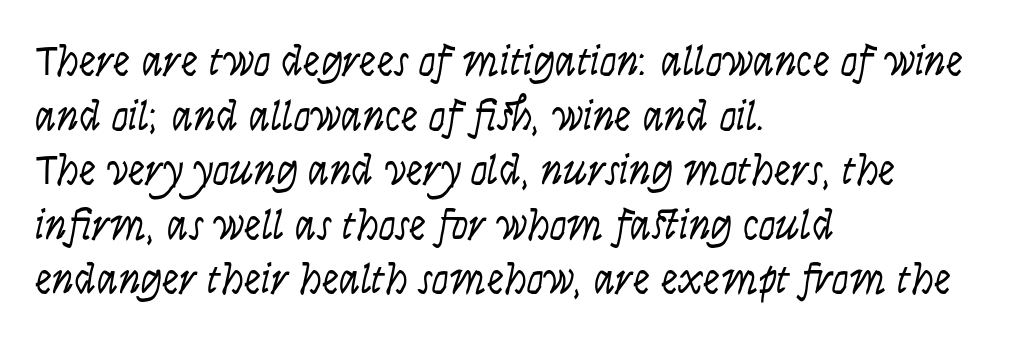
Q: Is the text bold? A: No.
Q: Is the text italic (slanted)? A: Yes.
Q: Is the typeface a serif or a sans-serif typeface? A: Sans-serif.
Q: Is the text underlined? A: No.
Q: How is the paragraph aligned? A: Left-aligned.
Q: Is the spacing between letters normal or unusually wide? A: Normal.
Q: Is the spacing between lines tight, normal or loose? A: Normal.
Q: Width (condensed, normal, or wide)? A: Condensed.
Q: Stroke contrast? A: Low.
Q: x-height? A: Large.
Q: Monospaced? A: No.
